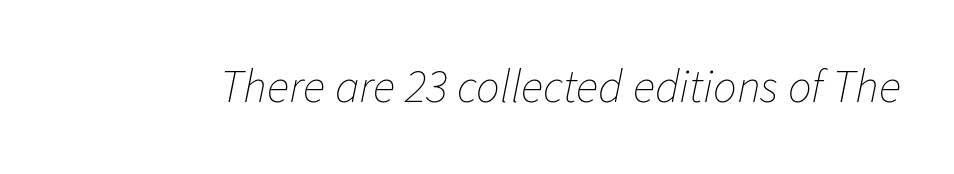
Tall strokes in this sample are angled rather than plumb. Underline: absent. The horizontal fit of the characters is conventional and even. Stroke thickness stays within the range of a standard reading face or lighter.
